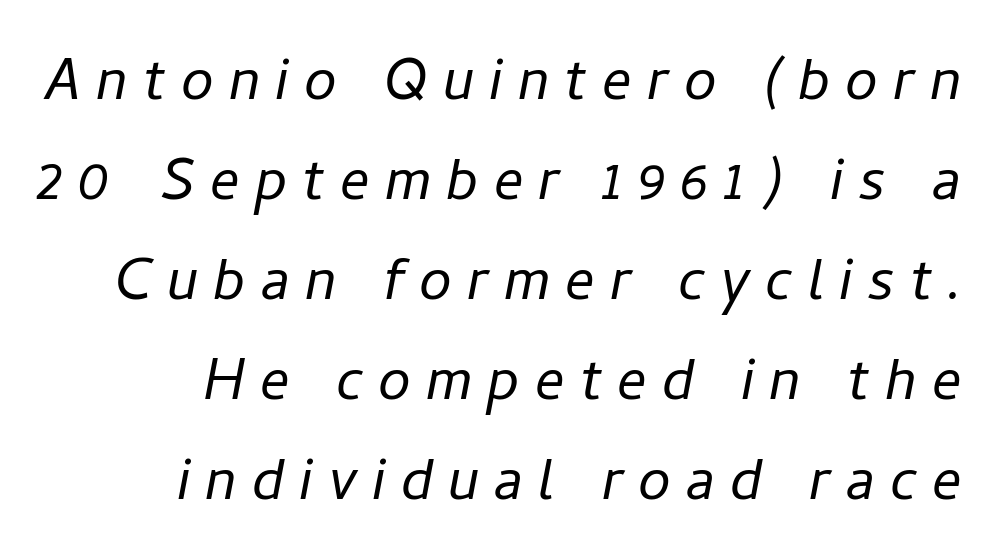
{"italic": "yes", "lean": "right", "slant_degrees": 11, "bold": "no", "weight": "light", "width": "normal", "stroke_contrast": "low", "x_height": "medium", "monospaced": "no", "underline": "no", "align": "right", "line_spacing": "normal", "line_spacing_ratio": 1.37, "letter_spacing": "wide", "letter_spacing_em": 0.21, "glyph_px": 73}
